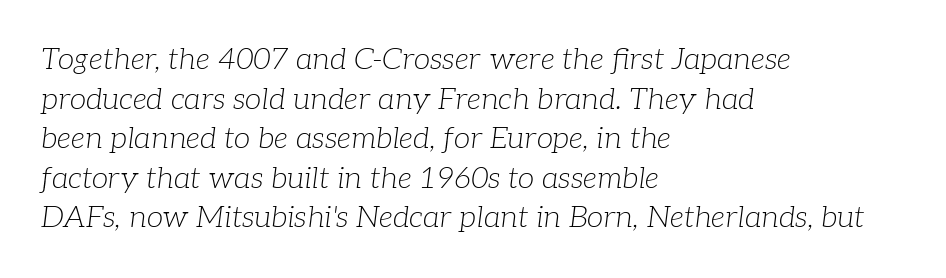
The image shows 30 px light serif type, italic (leaning right); set left-aligned, normal line spacing (1.32x), normal letter spacing, not underlined; low stroke contrast and a medium x-height.
